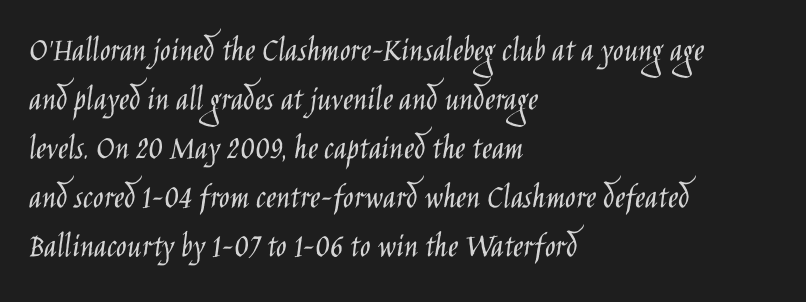
I'd call this a sans setting — the letters go barefoot. Check under the words: just untouched page. Character widths vary here, with narrow letters taking less room than wide ones. The line-height multiplier appears to be the usual default.
